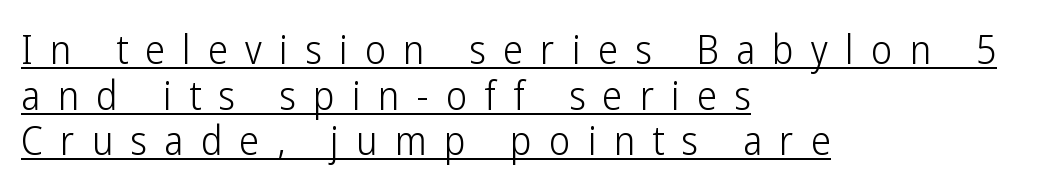
The rendering anchors every line to the left-hand side. The sample's only ornament is a line tracing under the words. Does the type have serifs? No, each stem ends abruptly. Characters follow at a spacing far wider than the type designer built in. The rendering uses natural spacing where letterforms have individual widths.
